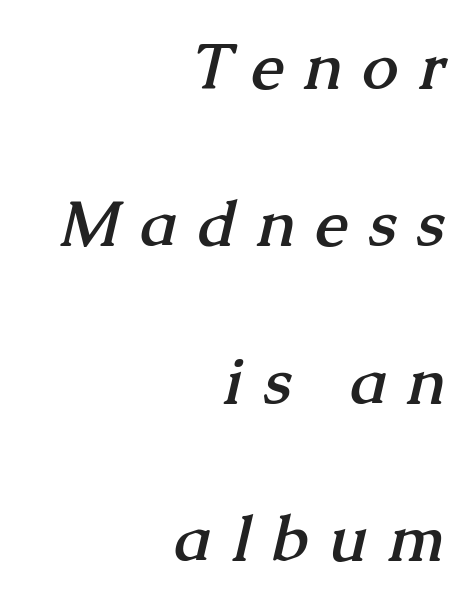
{"serif": "yes", "bold": "yes", "weight": "semibold", "width": "normal", "stroke_contrast": "medium", "x_height": "medium", "monospaced": "no", "underline": "no", "align": "right", "line_spacing": "loose", "line_spacing_ratio": 2.46, "letter_spacing": "wide", "letter_spacing_em": 0.33, "glyph_px": 64}
